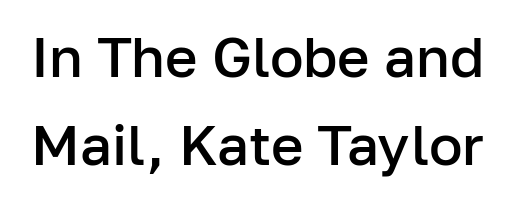
The image shows 56 px semibold sans-serif type, upright; set normal line spacing (1.58x), normal letter spacing, not underlined; low stroke contrast and a medium x-height.
